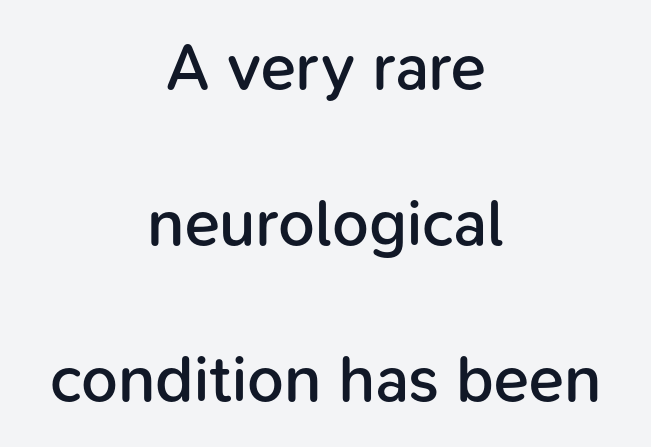
Q: Is the text bold? A: Semi-bold.
Q: Is the text italic (slanted)? A: No, it is upright.
Q: Is the typeface a serif or a sans-serif typeface? A: Sans-serif.
Q: Is the text underlined? A: No.
Q: How is the paragraph aligned? A: Centered.
Q: Is the spacing between letters normal or unusually wide? A: Normal.
Q: Is the spacing between lines tight, normal or loose? A: Loose.
Q: Width (condensed, normal, or wide)? A: Normal.
Q: Stroke contrast? A: Low.
Q: x-height? A: Medium.
Q: Monospaced? A: No.
